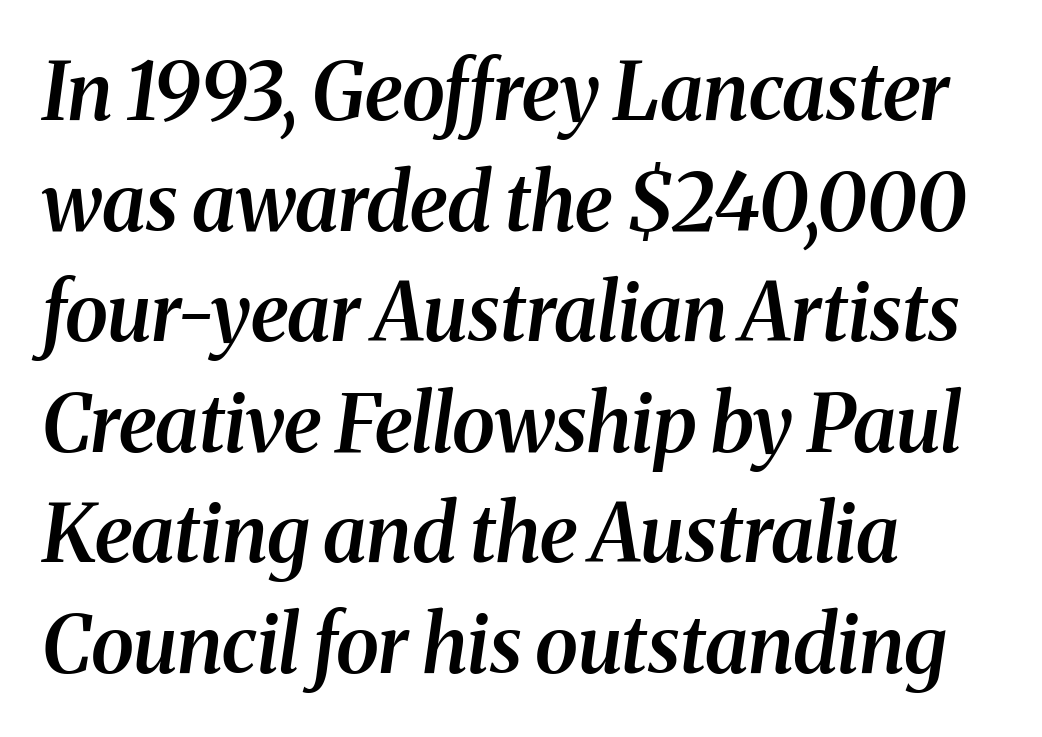
Q: Is the text bold? A: Semi-bold.
Q: Is the text italic (slanted)? A: Yes, it leans right by about 8 degrees.
Q: Is the typeface a serif or a sans-serif typeface? A: Serif.
Q: Is the text underlined? A: No.
Q: How is the paragraph aligned? A: Left-aligned.
Q: Is the spacing between letters normal or unusually wide? A: Normal.
Q: Is the spacing between lines tight, normal or loose? A: Normal.
Q: Width (condensed, normal, or wide)? A: Normal.
Q: Stroke contrast? A: Medium.
Q: x-height? A: Medium.
Q: Monospaced? A: No.
